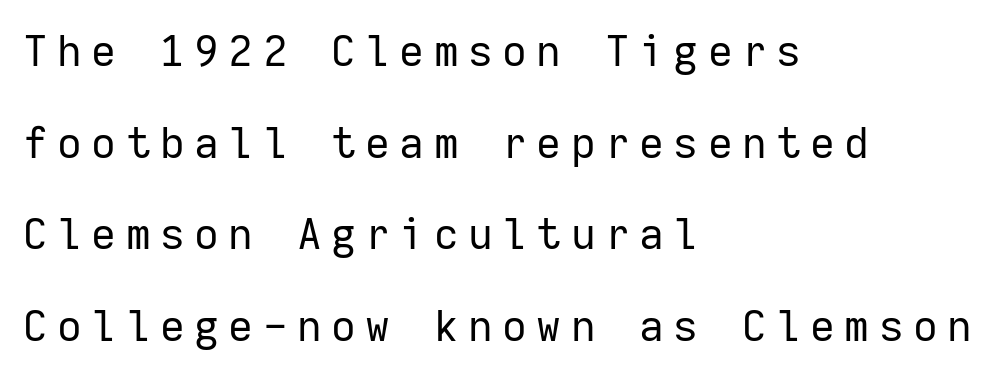
{"serif": "no", "italic": "no", "bold": "no", "weight": "regular", "width": "normal", "stroke_contrast": "low", "x_height": "medium", "monospaced": "yes", "underline": "no", "align": "left", "line_spacing": "loose", "line_spacing_ratio": 2.13, "letter_spacing": "wide", "letter_spacing_em": 0.22, "glyph_px": 43}
